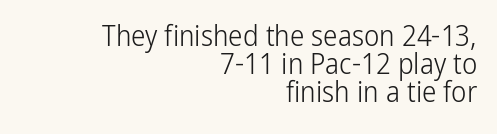
Q: Is the text bold? A: No.
Q: Is the text italic (slanted)? A: No, it is upright.
Q: Is the typeface a serif or a sans-serif typeface? A: Sans-serif.
Q: Is the text underlined? A: No.
Q: How is the paragraph aligned? A: Right-aligned.
Q: Is the spacing between letters normal or unusually wide? A: Normal.
Q: Is the spacing between lines tight, normal or loose? A: Tight.
Q: Width (condensed, normal, or wide)? A: Condensed.
Q: Stroke contrast? A: Low.
Q: x-height? A: Medium.
Q: Monospaced? A: No.
